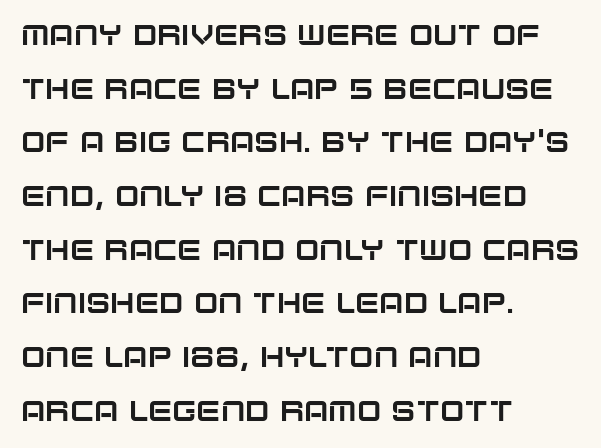
{"serif": "no", "italic": "no", "width": "normal", "stroke_contrast": "low", "x_height": "large", "monospaced": "no", "underline": "no", "align": "left", "line_spacing_ratio": 1.85, "letter_spacing": "normal", "letter_spacing_em": 0.0, "glyph_px": 29}
